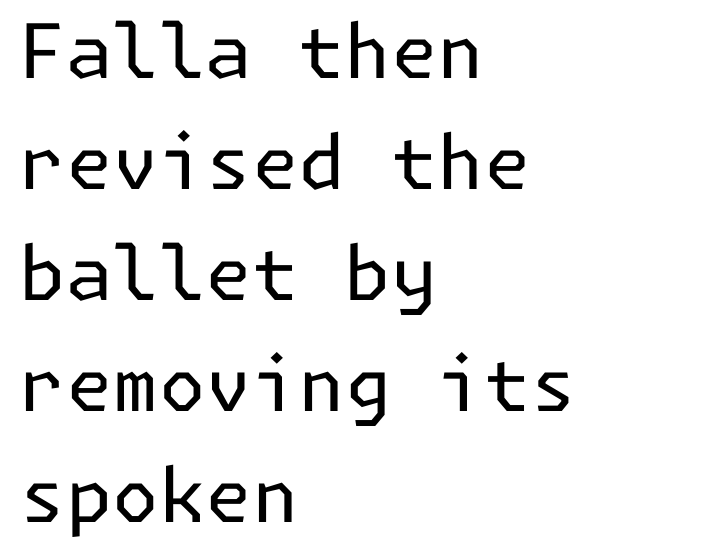
If you measured baseline to baseline, you'd find a middling distance. The lettering holds an erect, upright posture throughout. Letterform terminals end flat and unadorned throughout the passage. Casual observation: everything's shoved over to the left.
